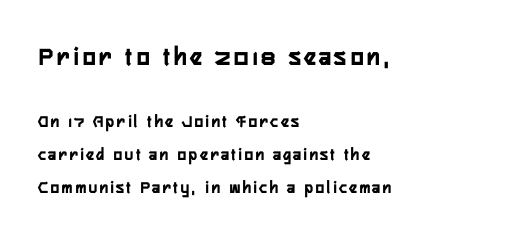
Q: Is the text italic (slanted)? A: No, it is upright.
Q: Is the text underlined? A: No.
Q: How is the paragraph aligned? A: Left-aligned.
Q: Which block of text is set in a larger size, the first (top) or the second (bottom)? A: The first (top) one.
